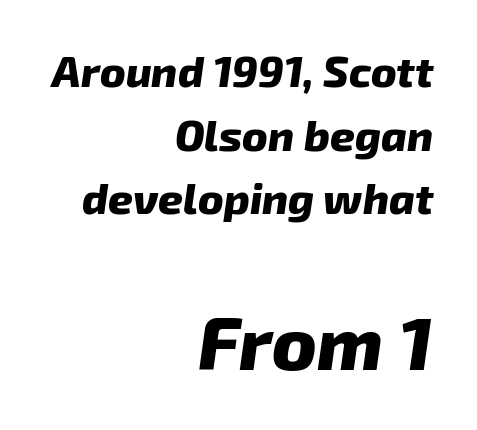
{"italic": "yes", "lean": "right", "slant_degrees": 8, "bold": "yes", "weight": "heavy", "width": "normal", "stroke_contrast": "low", "x_height": "medium", "monospaced": "no", "underline": "no", "align": "right", "line_spacing": "normal", "line_spacing_ratio": 1.48, "letter_spacing": "normal", "letter_spacing_em": 0.0, "larger_block": "second", "size_ratio": 1.74, "glyph_px": 75}
